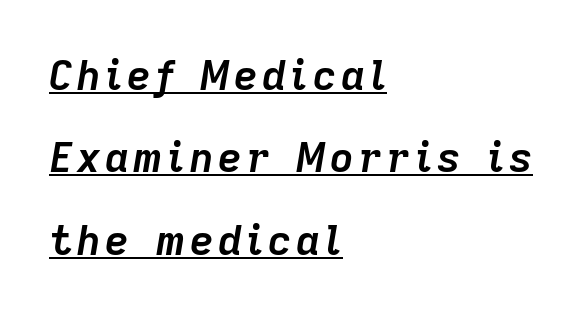
Q: Is the text bold? A: Yes.
Q: Is the text italic (slanted)? A: Yes, it leans right by about 9 degrees.
Q: Is the text underlined? A: Yes.
Q: How is the paragraph aligned? A: Left-aligned.
Q: Is the spacing between lines tight, normal or loose? A: Loose.
Q: Width (condensed, normal, or wide)? A: Normal.
Q: Stroke contrast? A: Low.
Q: x-height? A: Medium.
Q: Monospaced? A: No.
